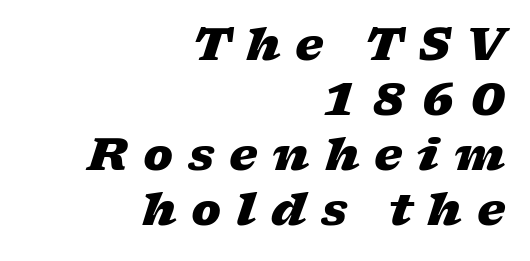
The image shows 45 px heavy, wide type, italic (leaning right); set right-aligned, line spacing 1.22x, unusually wide letter spacing (+0.33 em), not underlined; low stroke contrast and a medium x-height.
